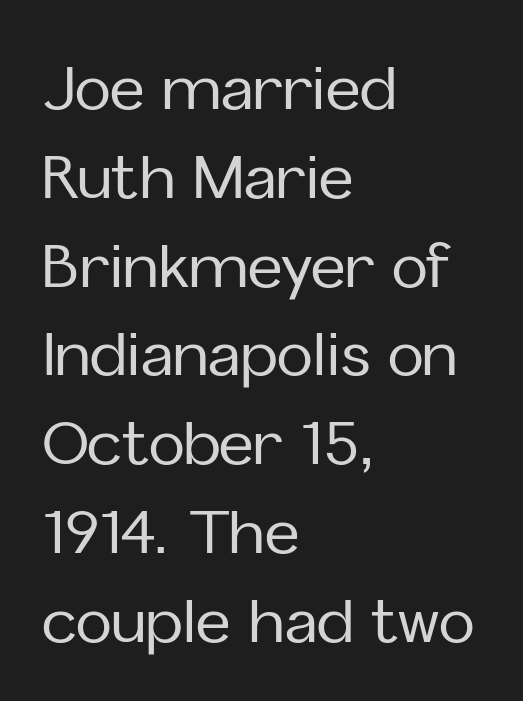
{"serif": "no", "italic": "no", "width": "normal", "stroke_contrast": "low", "x_height": "medium", "monospaced": "no", "underline": "no", "align": "left", "line_spacing": "normal", "line_spacing_ratio": 1.48, "letter_spacing": "normal", "letter_spacing_em": 0.0, "glyph_px": 60}
